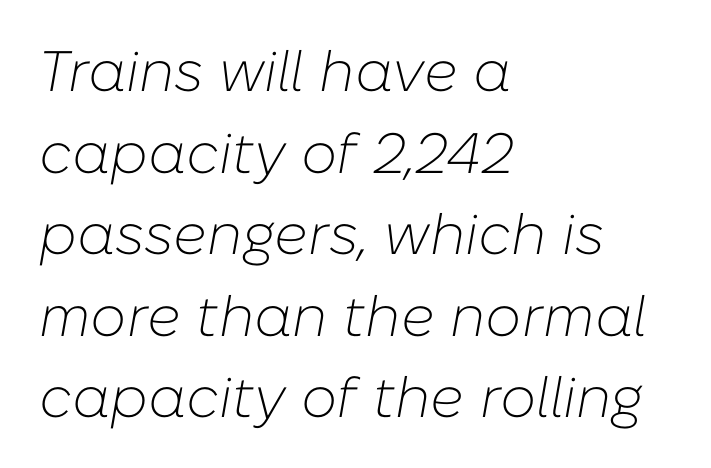
Unbolded letterforms with no extra heft. This rendering leaves character spacing at its baseline value. The passage shown is typed in a proportional face where columns would drift. In terms of leading, this rendering sits right in the middle.
